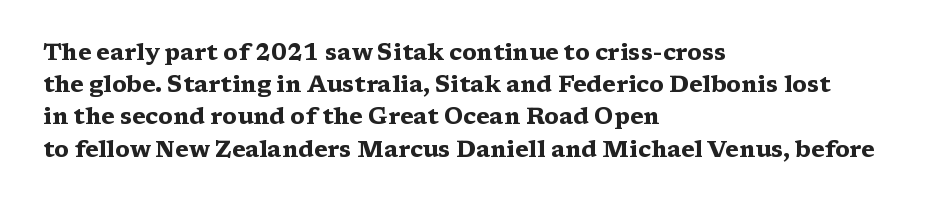
Q: Is the text bold? A: Yes.
Q: Is the text italic (slanted)? A: No, it is upright.
Q: Is the text underlined? A: No.
Q: How is the paragraph aligned? A: Left-aligned.
Q: Is the spacing between letters normal or unusually wide? A: Normal.
Q: Is the spacing between lines tight, normal or loose? A: Normal.
